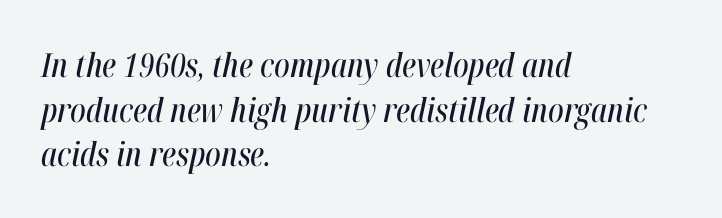
{"italic": "yes", "lean": "right", "slant_degrees": 12, "width": "condensed", "stroke_contrast": "high", "x_height": "medium", "monospaced": "no", "underline": "no", "align": "left", "line_spacing": "normal", "line_spacing_ratio": 1.35, "letter_spacing": "normal", "letter_spacing_em": 0.0, "glyph_px": 33}
